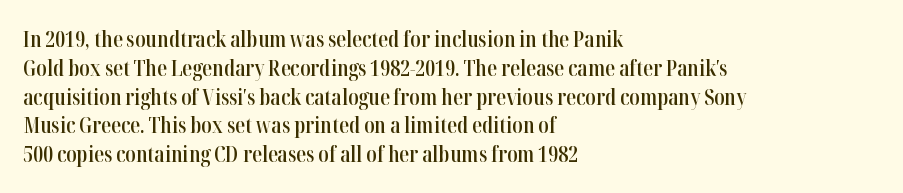
The image shows 22 px text type, upright; set left-aligned, normal line spacing (1.31x), normal letter spacing, not underlined.
